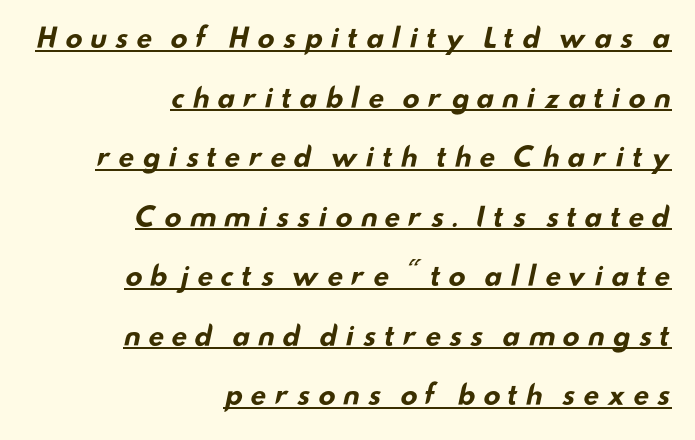
Q: Is the text bold? A: Yes.
Q: Is the text underlined? A: Yes.
Q: How is the paragraph aligned? A: Right-aligned.
Q: Is the spacing between letters normal or unusually wide? A: Unusually wide.
Q: Is the spacing between lines tight, normal or loose? A: Loose.
